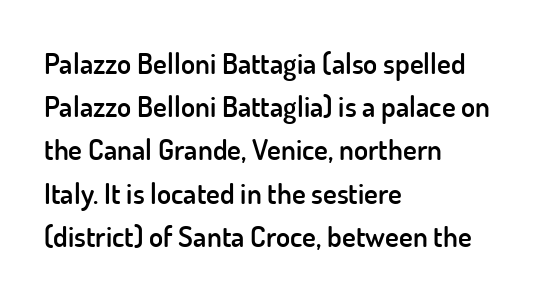
Do the letters lean? They stand straight. Compared with typical paragraphs, the rows here are spaced about the same. The typesetter chose a ragged-right arrangement here. The line texture is even and compact thanks to regular tracking. Weight check: semibold — heavier than regular, not quite bold.
